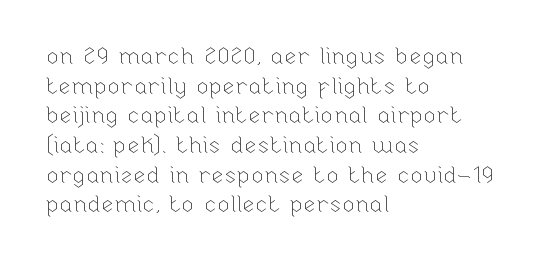
Q: Is the text bold? A: No.
Q: Is the text italic (slanted)? A: No, it is upright.
Q: Is the text underlined? A: No.
Q: How is the paragraph aligned? A: Left-aligned.
Q: Is the spacing between letters normal or unusually wide? A: Normal.
Q: Is the spacing between lines tight, normal or loose? A: Normal.
